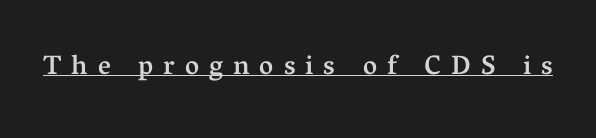
The image shows 27 px text type, upright; set unusually wide letter spacing (+0.37 em), underlined.
